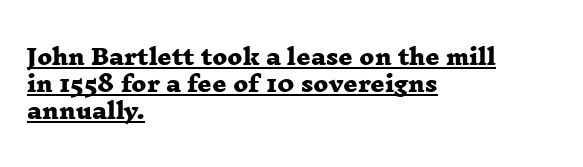
{"bold": "yes", "underline": "yes", "align": "left", "line_spacing_ratio": 1.23, "letter_spacing": "normal", "letter_spacing_em": 0.0, "glyph_px": 22}
